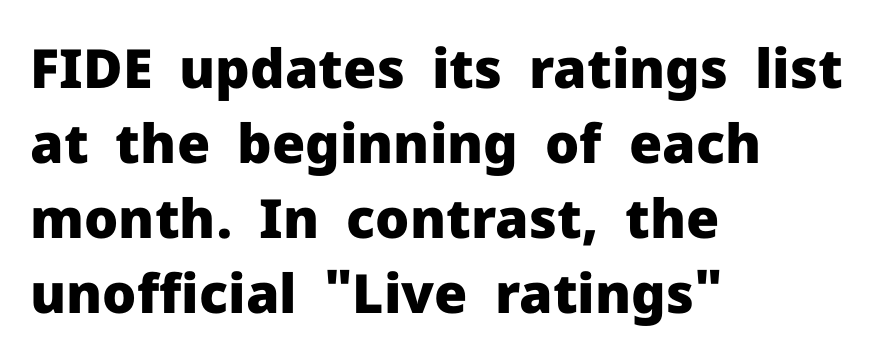
{"serif": "no", "italic": "no", "bold": "yes", "weight": "heavy", "width": "normal", "stroke_contrast": "low", "x_height": "medium", "monospaced": "no", "underline": "no", "align": "left", "line_spacing": "normal", "line_spacing_ratio": 1.39, "letter_spacing": "normal", "letter_spacing_em": 0.0, "glyph_px": 54}
